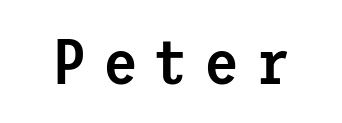
The image shows 64 px semibold sans-serif type, upright; set unusually wide letter spacing (+0.24 em), not underlined; low stroke contrast and a medium x-height.
